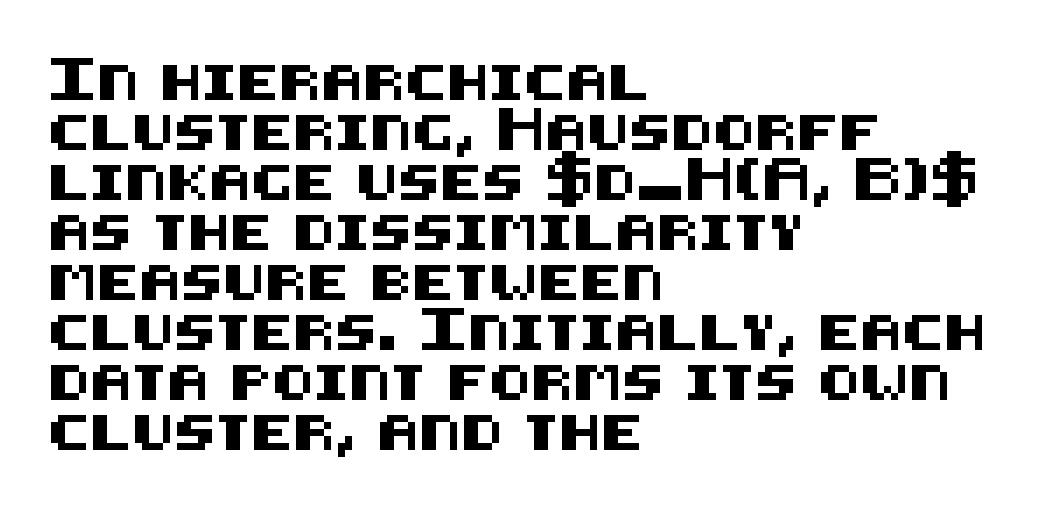
{"serif": "no", "italic": "no", "width": "normal", "stroke_contrast": "medium", "x_height": "large", "underline": "no", "align": "left", "line_spacing": "normal", "line_spacing_ratio": 1.43, "letter_spacing": "normal", "letter_spacing_em": 0.0, "glyph_px": 35}
